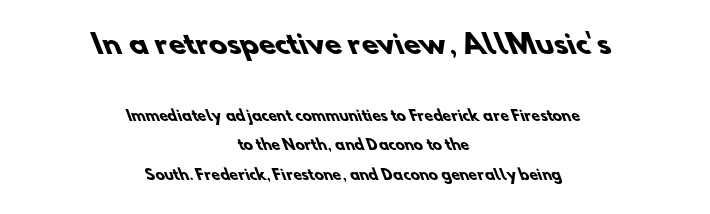
Q: Is the text bold? A: Yes.
Q: Is the text underlined? A: No.
Q: How is the paragraph aligned? A: Centered.
Q: Is the spacing between letters normal or unusually wide? A: Normal.
Q: Is the spacing between lines tight, normal or loose? A: Loose.
Q: Which block of text is set in a larger size, the first (top) or the second (bottom)? A: The first (top) one.
